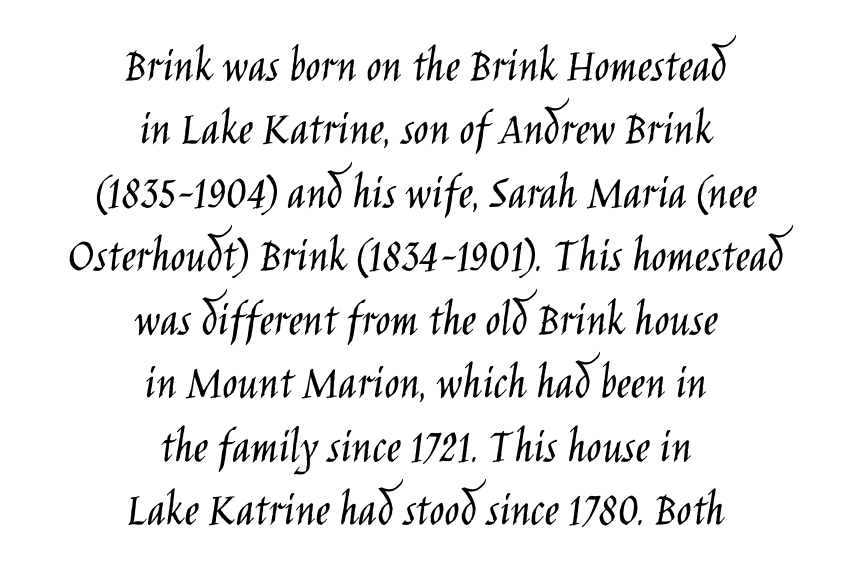
The image shows 50 px light, condensed sans-serif type; set centered, normal line spacing (1.27x), normal letter spacing, not underlined; low stroke contrast and a large x-height.
